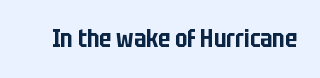
Observe the ordinary spacing: letters are neighbours, not strangers. Underline: absent. Rendered with straight, roman letterforms.
